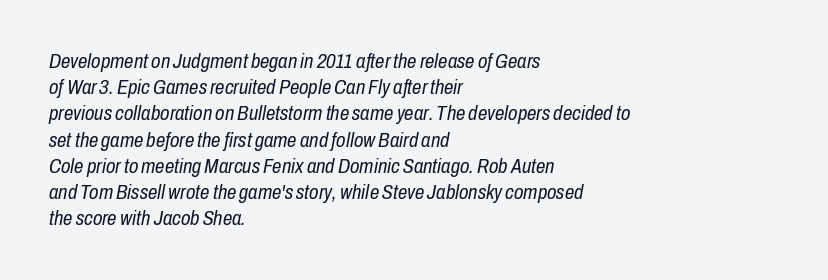
Only glyphs here, with clear space below each row. The designer left line spacing at the default. The setting favours the left margin, as ordinary paragraphs usually do. The font is comparable to plain body text, perhaps lighter. Nothing unusual about the tracking: characters are spaced as the font intends.
